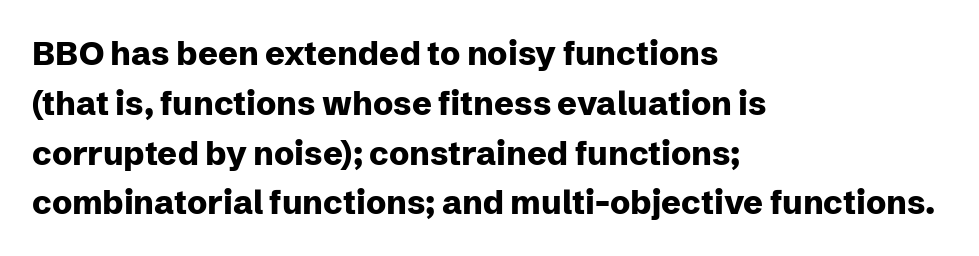
{"serif": "no", "italic": "no", "bold": "yes", "weight": "heavy", "width": "normal", "stroke_contrast": "low", "x_height": "medium", "monospaced": "no", "underline": "no", "align": "left", "line_spacing": "normal", "line_spacing_ratio": 1.51, "letter_spacing": "normal", "letter_spacing_em": 0.0, "glyph_px": 33}
